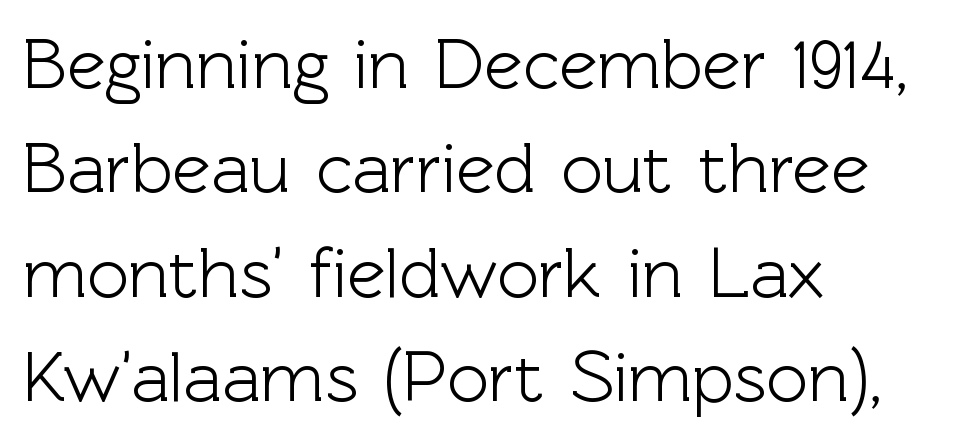
Q: Is the text italic (slanted)? A: No, it is upright.
Q: Is the typeface a serif or a sans-serif typeface? A: Sans-serif.
Q: Is the text underlined? A: No.
Q: How is the paragraph aligned? A: Left-aligned.
Q: Is the spacing between letters normal or unusually wide? A: Normal.
Q: Is the spacing between lines tight, normal or loose? A: Normal.
Q: Width (condensed, normal, or wide)? A: Normal.
Q: x-height? A: Medium.
Q: Monospaced? A: No.
